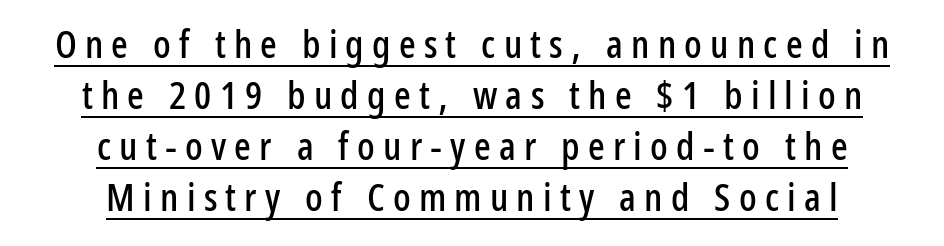
The image shows 39 px condensed sans-serif type, upright; set centered, normal line spacing (1.31x), unusually wide letter spacing (+0.21 em), underlined; low stroke contrast and a medium x-height.
